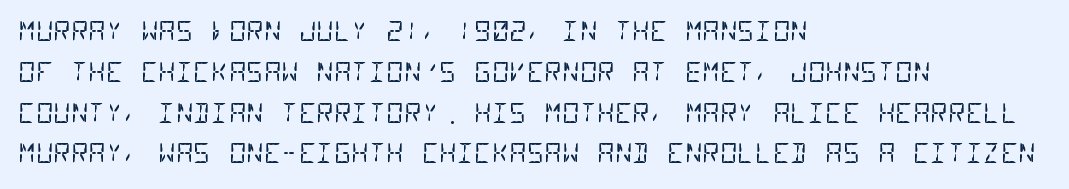
The image shows 27 px text type; set left-aligned, normal line spacing (1.51x), normal letter spacing, not underlined.
